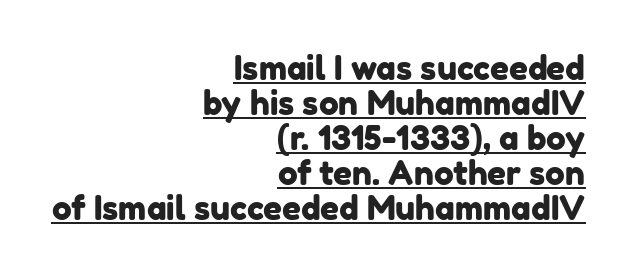
{"serif": "no", "width": "normal", "stroke_contrast": "low", "x_height": "medium", "monospaced": "no", "underline": "yes", "align": "right", "line_spacing": "tight", "line_spacing_ratio": 1.06, "letter_spacing": "normal", "letter_spacing_em": 0.0, "glyph_px": 33}
